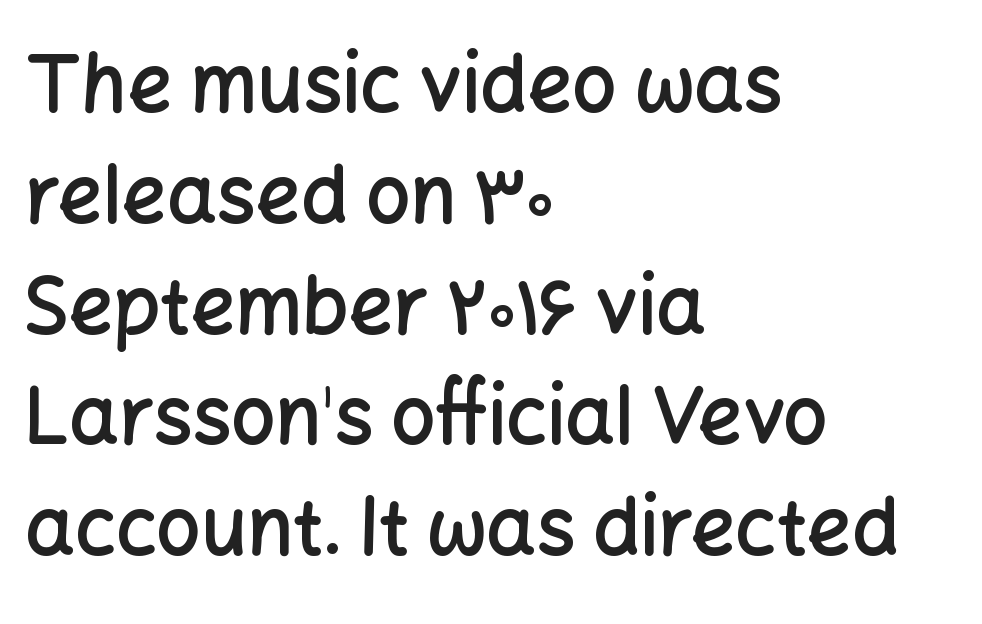
Q: Is the text bold? A: Semi-bold.
Q: Is the text italic (slanted)? A: No, it is upright.
Q: Is the typeface a serif or a sans-serif typeface? A: Sans-serif.
Q: Is the text underlined? A: No.
Q: How is the paragraph aligned? A: Left-aligned.
Q: Is the spacing between letters normal or unusually wide? A: Normal.
Q: Is the spacing between lines tight, normal or loose? A: Normal.
Q: Width (condensed, normal, or wide)? A: Normal.
Q: Stroke contrast? A: Low.
Q: x-height? A: Medium.
Q: Monospaced? A: No.
